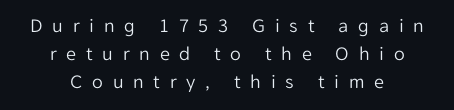
The image shows 20 px text type, upright; set centered, normal line spacing (1.41x), unusually wide letter spacing (+0.49 em), not underlined.
